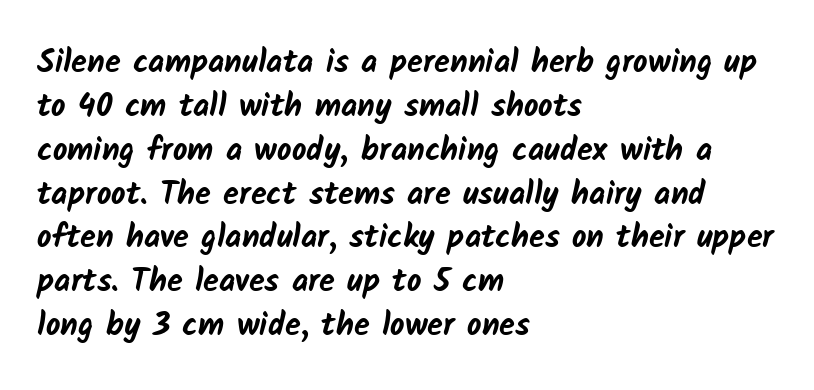
{"serif": "no", "bold": "yes", "weight": "bold", "width": "normal", "stroke_contrast": "low", "x_height": "medium", "monospaced": "no", "underline": "no", "align": "left", "line_spacing": "normal", "line_spacing_ratio": 1.37, "letter_spacing": "normal", "letter_spacing_em": 0.0, "glyph_px": 32}
